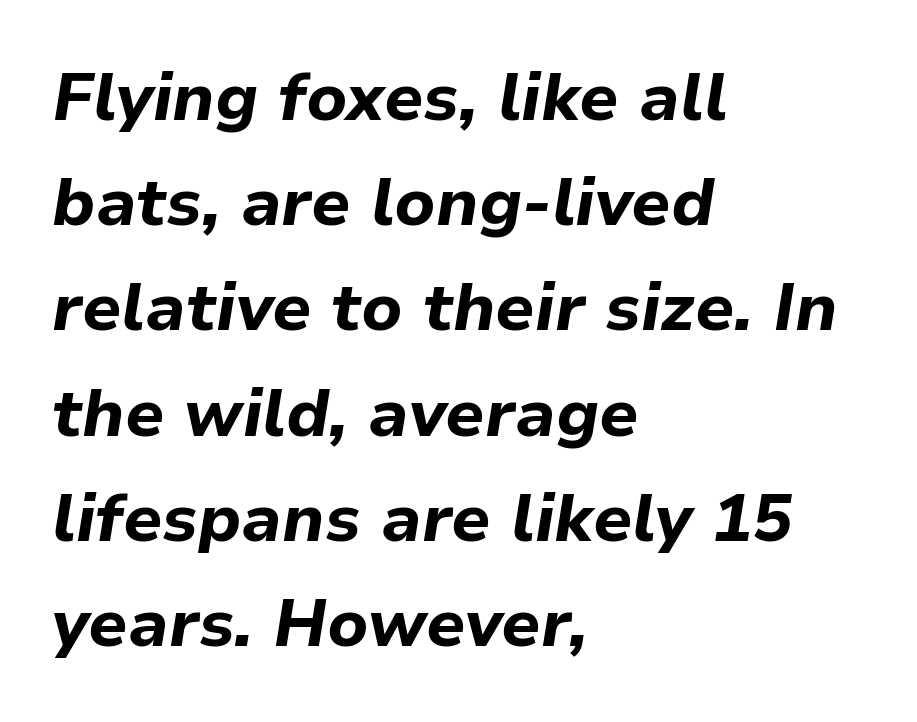
{"italic": "yes", "lean": "right", "slant_degrees": 9, "bold": "yes", "weight": "bold", "width": "normal", "stroke_contrast": "low", "x_height": "medium", "monospaced": "no", "underline": "no", "align": "left", "line_spacing": "normal", "line_spacing_ratio": 1.57, "letter_spacing": "normal", "letter_spacing_em": 0.0, "glyph_px": 67}
